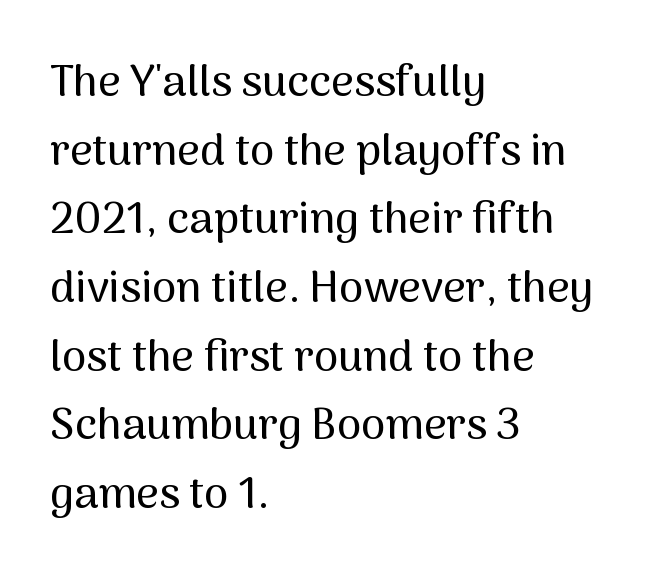
{"serif": "no", "italic": "no", "width": "normal", "stroke_contrast": "medium", "x_height": "medium", "monospaced": "no", "underline": "no", "align": "left", "line_spacing": "normal", "line_spacing_ratio": 1.56, "letter_spacing": "normal", "letter_spacing_em": 0.0, "glyph_px": 44}
